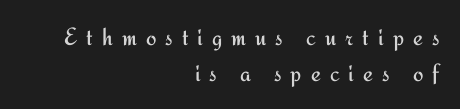
The image shows 25 px text type, upright; set right-aligned, normal line spacing (1.44x), unusually wide letter spacing (+0.36 em), not underlined.
